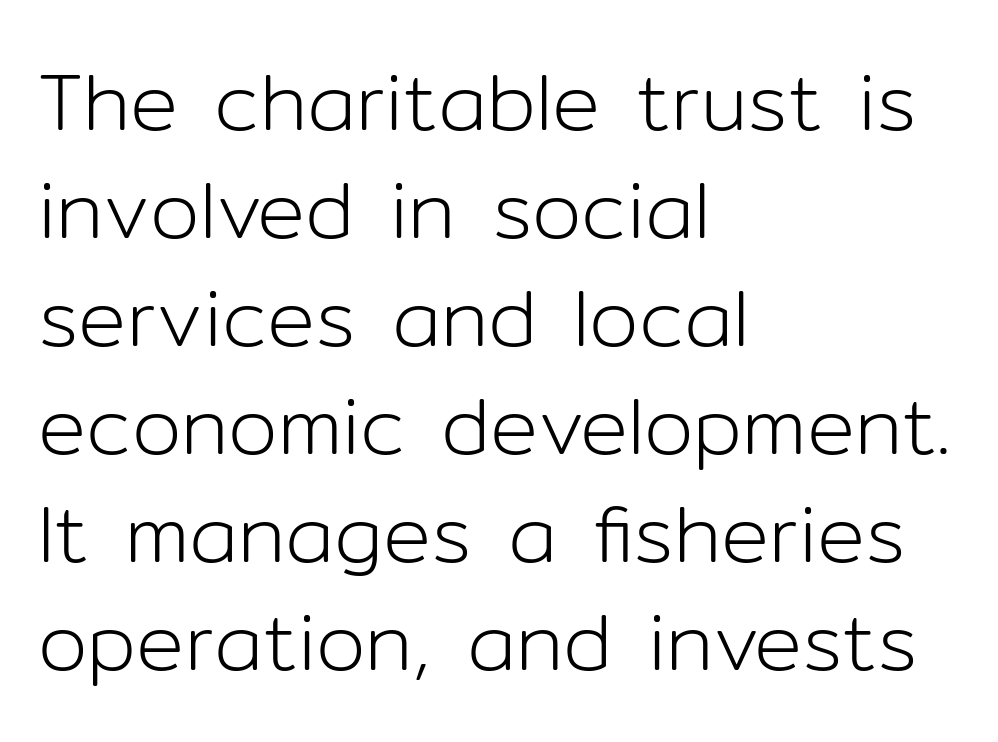
Q: Is the text bold? A: No.
Q: Is the text italic (slanted)? A: No, it is upright.
Q: Is the typeface a serif or a sans-serif typeface? A: Sans-serif.
Q: Is the text underlined? A: No.
Q: How is the paragraph aligned? A: Left-aligned.
Q: Is the spacing between letters normal or unusually wide? A: Normal.
Q: Is the spacing between lines tight, normal or loose? A: Normal.
Q: Width (condensed, normal, or wide)? A: Normal.
Q: Stroke contrast? A: Low.
Q: x-height? A: Medium.
Q: Monospaced? A: No.
